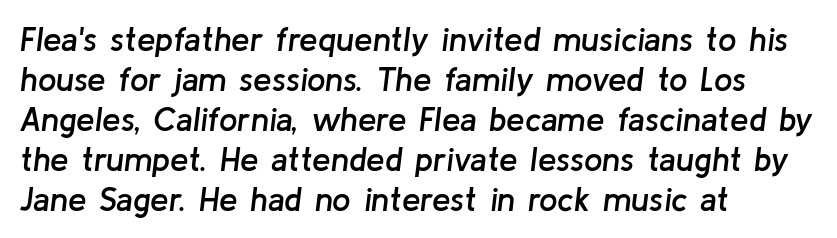
{"italic": "yes", "lean": "right", "slant_degrees": 8, "bold": "semi", "weight": "semibold", "width": "normal", "stroke_contrast": "low", "x_height": "medium", "monospaced": "no", "underline": "no", "align": "left", "line_spacing_ratio": 1.21, "letter_spacing": "normal", "letter_spacing_em": 0.0, "glyph_px": 33}
